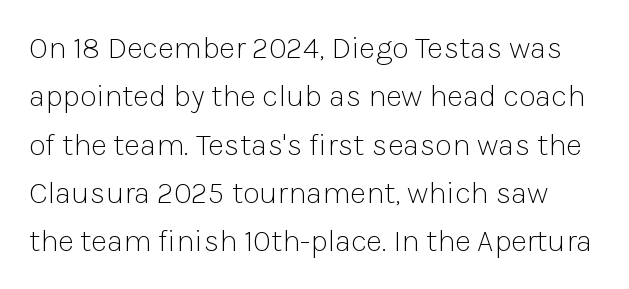
Q: Is the text bold? A: No.
Q: Is the text italic (slanted)? A: No, it is upright.
Q: Is the typeface a serif or a sans-serif typeface? A: Sans-serif.
Q: Is the text underlined? A: No.
Q: Is the spacing between letters normal or unusually wide? A: Normal.
Q: Is the spacing between lines tight, normal or loose? A: Normal.
Q: Width (condensed, normal, or wide)? A: Normal.
Q: Stroke contrast? A: Low.
Q: x-height? A: Medium.
Q: Monospaced? A: No.
